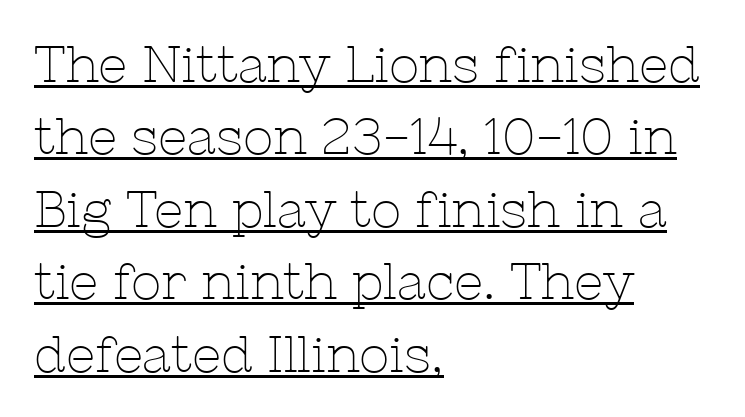
{"serif": "yes", "italic": "no", "bold": "no", "weight": "thin", "width": "normal", "stroke_contrast": "low", "x_height": "medium", "monospaced": "no", "underline": "yes", "align": "left", "line_spacing": "normal", "line_spacing_ratio": 1.42, "letter_spacing": "normal", "letter_spacing_em": 0.0, "glyph_px": 51}
